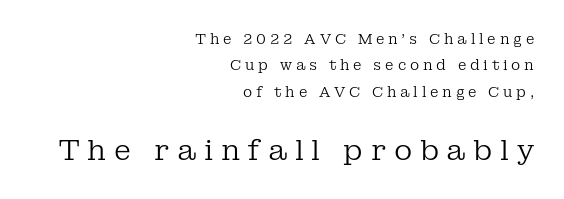
The image shows 28 px regular-weight serif type, upright; set right-aligned, line spacing 1.89x, unusually wide letter spacing (+0.27 em), not underlined; the second (bottom) block is 2.0x larger; low stroke contrast and a medium x-height.
